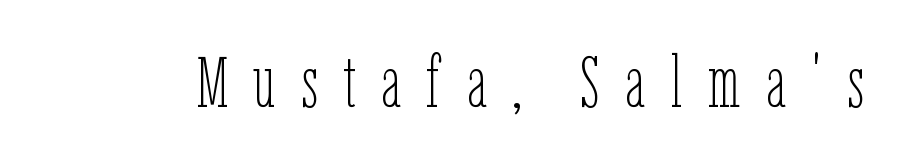
The image shows 72 px thin, condensed type, upright; set unusually wide letter spacing (+0.35 em), not underlined; low stroke contrast and a medium x-height.
